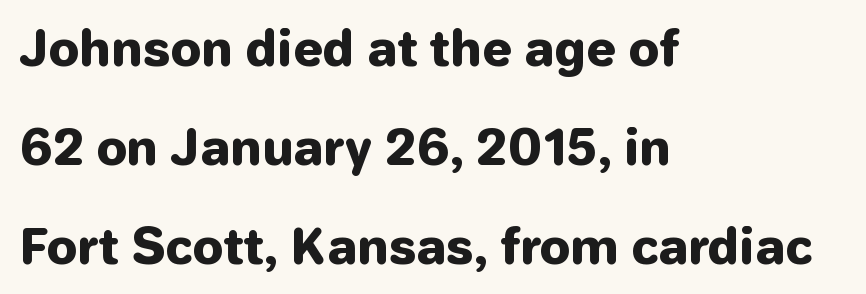
Casual observation: everything's shoved over to the left. Nope, no serifs anywhere on these letters. This sample has the flowing, uneven cadence of proportional lettering. Letter spacing: default. The strip under each line holds only bare page.
